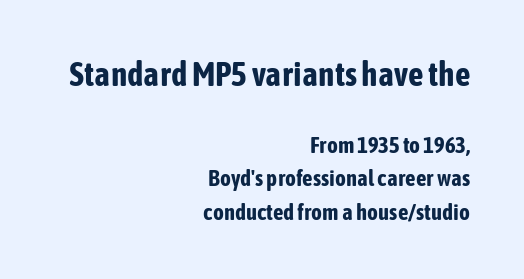
This sample uses a sans-serif face. This is roman type, the default non-slanted kind. Does extra space separate the letters? No, they use regular spacing. Beneath every word, the page is bare. These lines are rendered in a variable-pitch font. Stroke thickness is high; the sample reads as a true bold.
